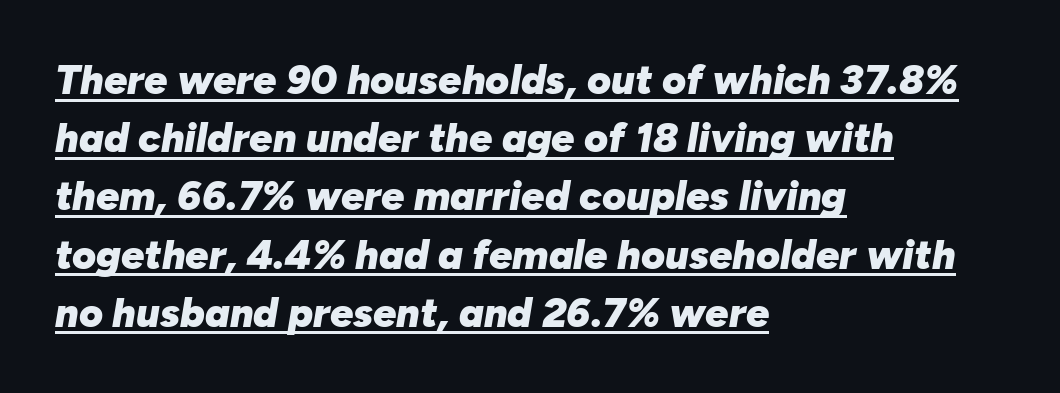
Q: Is the text bold? A: Yes.
Q: Is the text italic (slanted)? A: Yes, it leans right by about 10 degrees.
Q: Is the text underlined? A: Yes.
Q: How is the paragraph aligned? A: Left-aligned.
Q: Is the spacing between letters normal or unusually wide? A: Normal.
Q: Is the spacing between lines tight, normal or loose? A: Normal.
Q: Width (condensed, normal, or wide)? A: Normal.
Q: Stroke contrast? A: Low.
Q: x-height? A: Medium.
Q: Monospaced? A: No.
